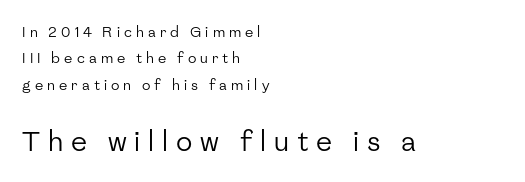
Vertical stems look standard width or narrower in stroke. Is the letter spacing exaggerated? Yes — the characters are pushed far apart. The lines are quadded left. Letters rest on an invisible, unmarked baseline.
